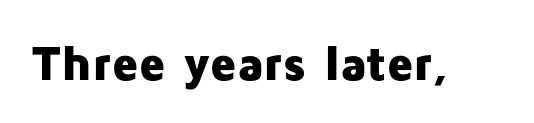
Think of a printed novel: that variable character pitch is what you see here. Has an underline been added? It has not. These lines keep a tight, regular rhythm from letter to letter. In terms of weight, the rendering is a true, heavy bold. Posture: vertical.
